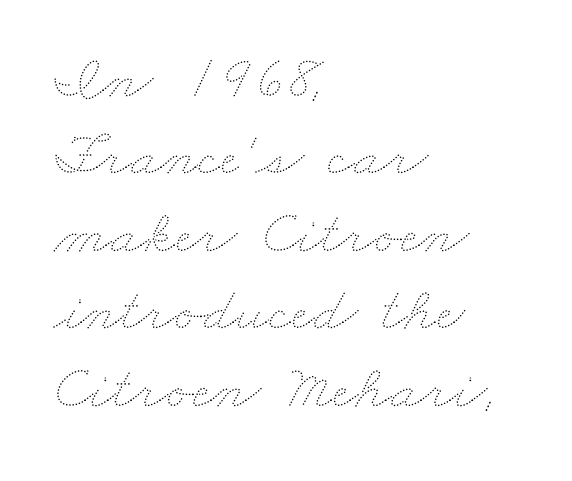
The image shows 62 px thin, wide type; set left-aligned, normal line spacing (1.25x), normal letter spacing, not underlined; medium stroke contrast and a small x-height.
